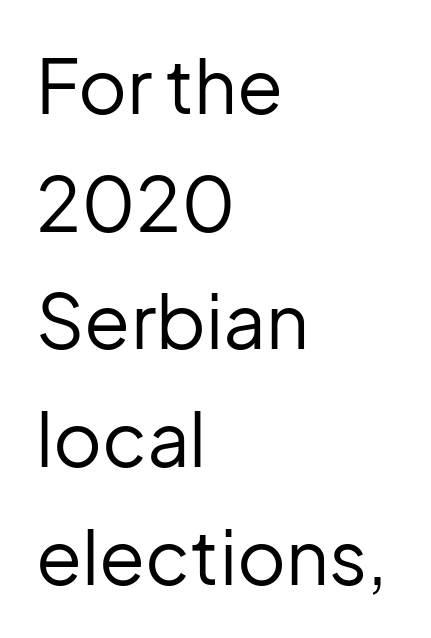
{"serif": "no", "italic": "no", "bold": "no", "weight": "regular", "width": "normal", "stroke_contrast": "low", "x_height": "medium", "monospaced": "no", "underline": "no", "align": "left", "line_spacing": "normal", "line_spacing_ratio": 1.57, "letter_spacing": "normal", "letter_spacing_em": 0.0, "glyph_px": 75}
